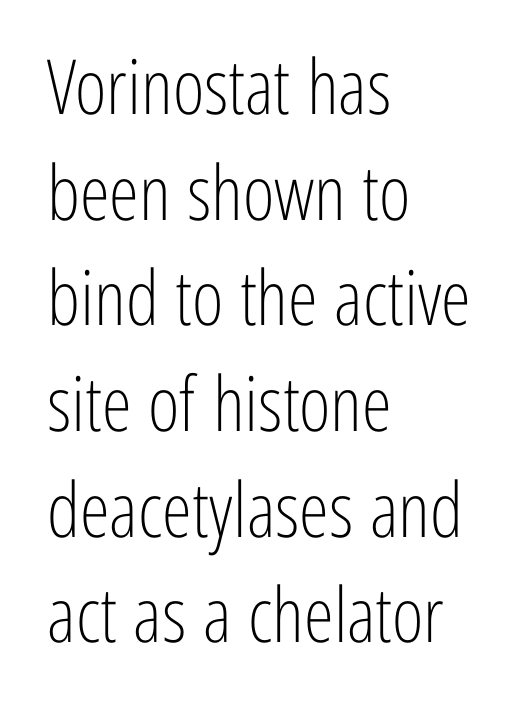
Q: Is the text bold? A: No.
Q: Is the text italic (slanted)? A: No, it is upright.
Q: Is the typeface a serif or a sans-serif typeface? A: Sans-serif.
Q: Is the text underlined? A: No.
Q: How is the paragraph aligned? A: Left-aligned.
Q: Is the spacing between letters normal or unusually wide? A: Normal.
Q: Is the spacing between lines tight, normal or loose? A: Normal.
Q: Width (condensed, normal, or wide)? A: Condensed.
Q: Stroke contrast? A: Low.
Q: x-height? A: Medium.
Q: Monospaced? A: No.
